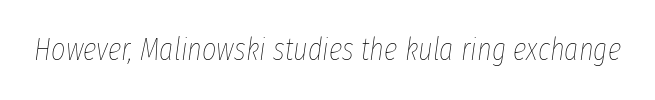
The image shows 31 px thin, condensed type, italic (leaning right); set normal letter spacing, not underlined; low stroke contrast and a medium x-height.
